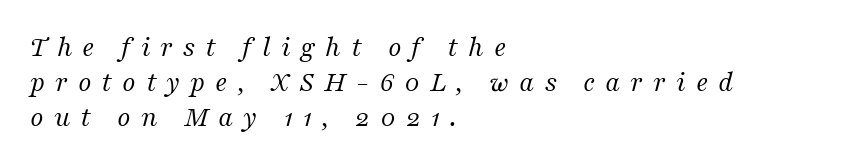
You can tell from the footed stems that serif type was used. Stems here are at most as thick as an everyday book face. Proportional: the letters do not fall into vertical columns. The typography opts for an oblique posture over an upright one. All the whitespace from short lines collects on the right.
